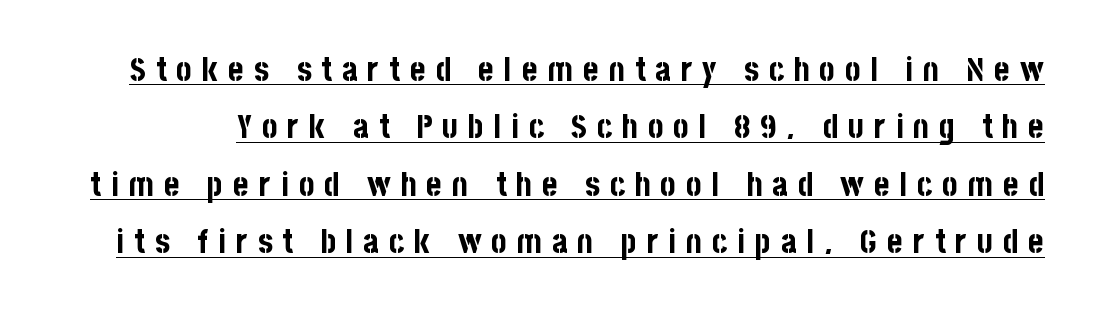
Weight: bold. Each letter's strokes conclude bluntly, with no projecting serifs. The type is letterspaced generously, with wide tracking. The face used here is proportionally spaced, like ordinary book or web type.
